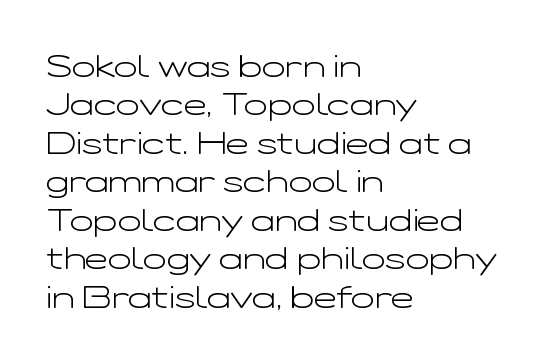
The image shows 31 px light, wide sans-serif type, upright; set left-aligned, line spacing 1.24x, normal letter spacing, not underlined; low stroke contrast and a medium x-height.
